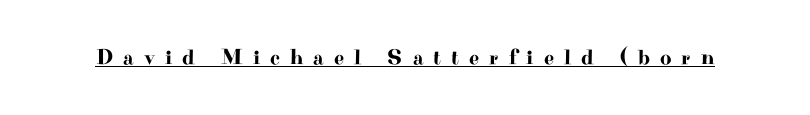
The type sits square on the baseline with zero lean. There is plenty of visible air inserted between adjacent glyphs. Beneath each row of characters lies a ruled line.
